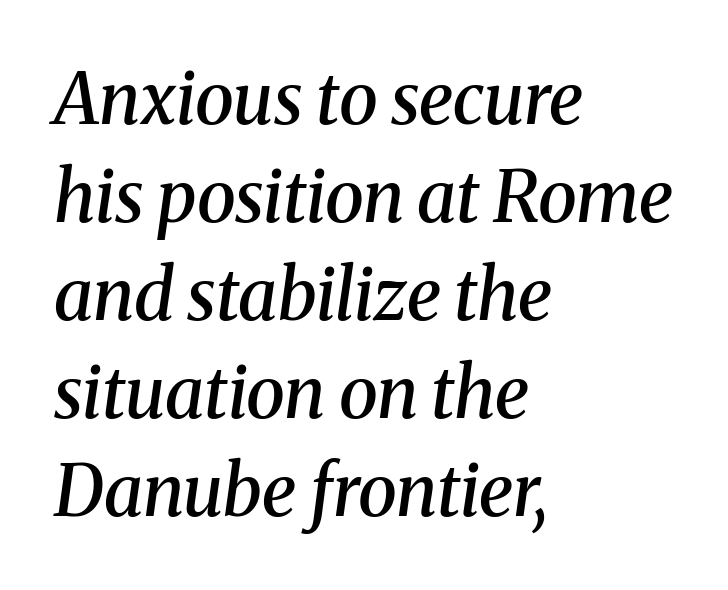
{"serif": "yes", "italic": "yes", "lean": "right", "slant_degrees": 8, "bold": "semi", "weight": "semibold", "width": "normal", "stroke_contrast": "medium", "x_height": "medium", "monospaced": "no", "underline": "no", "align": "left", "line_spacing": "normal", "line_spacing_ratio": 1.38, "letter_spacing": "normal", "letter_spacing_em": 0.0, "glyph_px": 71}
